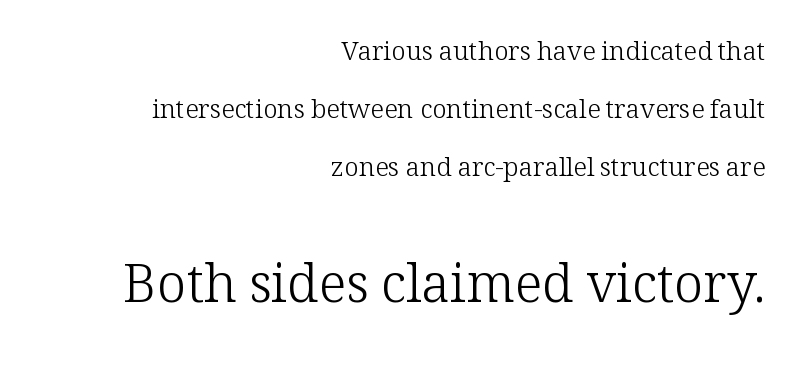
{"serif": "yes", "italic": "no", "bold": "no", "weight": "light", "width": "normal", "stroke_contrast": "low", "x_height": "medium", "monospaced": "no", "underline": "no", "align": "right", "line_spacing": "loose", "line_spacing_ratio": 2.24, "letter_spacing": "normal", "letter_spacing_em": 0.0, "larger_block": "second", "size_ratio": 2.04, "glyph_px": 53}
